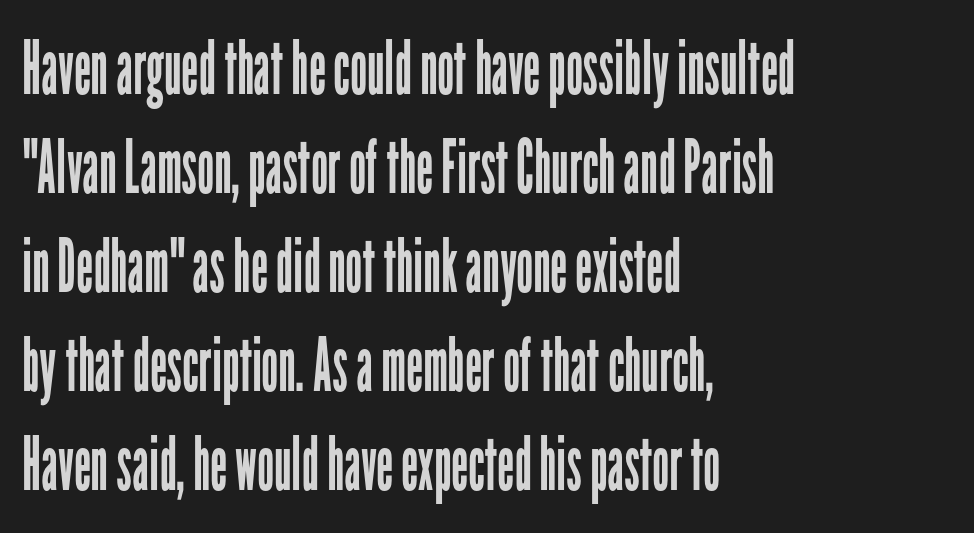
Q: Is the text bold? A: No.
Q: Is the text italic (slanted)? A: No, it is upright.
Q: Is the typeface a serif or a sans-serif typeface? A: Sans-serif.
Q: Is the text underlined? A: No.
Q: How is the paragraph aligned? A: Left-aligned.
Q: Is the spacing between letters normal or unusually wide? A: Normal.
Q: Is the spacing between lines tight, normal or loose? A: Normal.
Q: Width (condensed, normal, or wide)? A: Condensed.
Q: Stroke contrast? A: Low.
Q: x-height? A: Medium.
Q: Monospaced? A: No.
